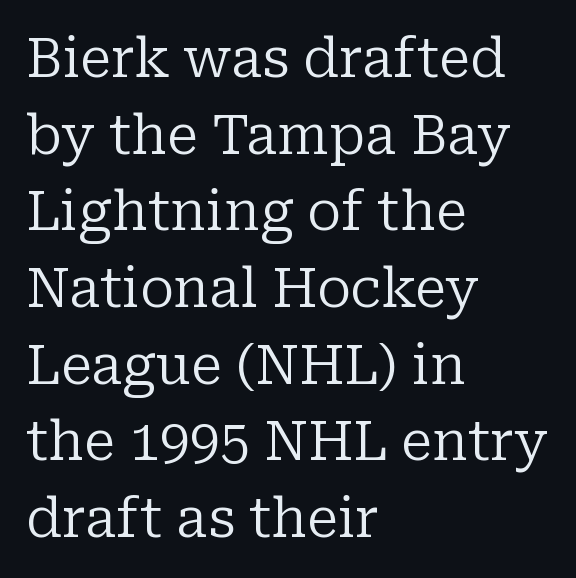
The foot of each line stays bare and open. The rows are spaced the way most documents space them. The lettering stays uniformly vertical, giving the passage a roman look. The line texture is even and compact thanks to regular tracking. Character widths vary here, with narrow letters taking less room than wide ones. The font is comparable to plain body text, perhaps lighter.
